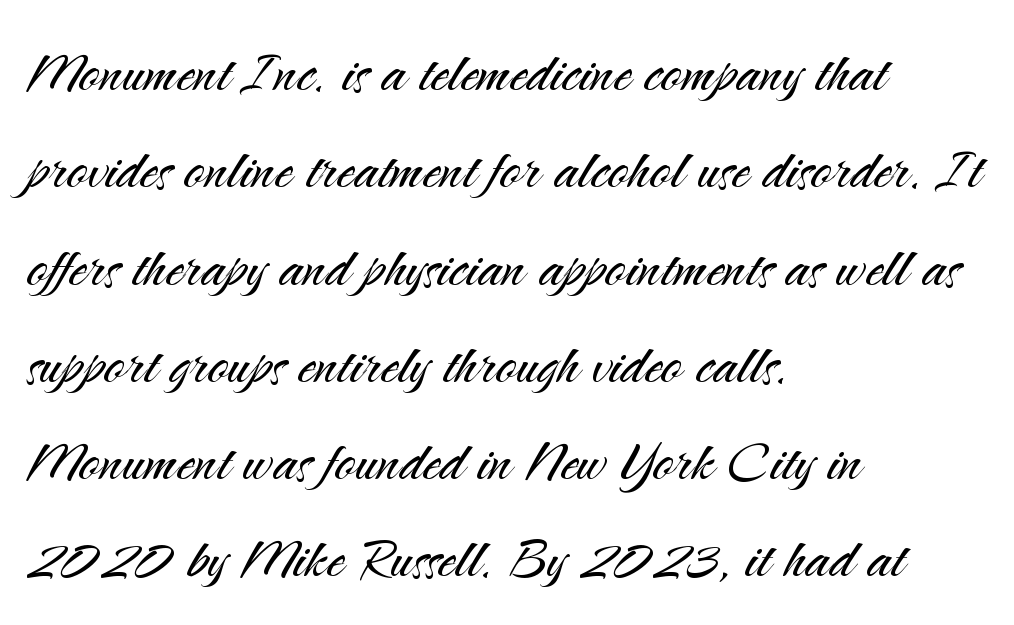
{"serif": "no", "bold": "no", "weight": "light", "width": "normal", "stroke_contrast": "medium", "x_height": "small", "monospaced": "no", "underline": "no", "align": "left", "line_spacing": "normal", "line_spacing_ratio": 1.37, "letter_spacing": "normal", "letter_spacing_em": 0.0, "glyph_px": 71}
